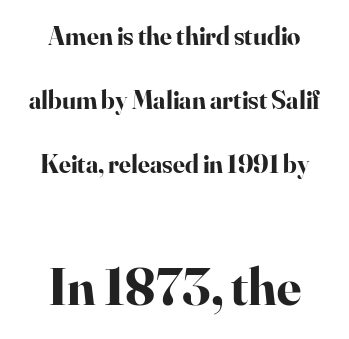
The image shows 53 px bold serif type, upright; set centered, loose line spacing (2.46x), normal letter spacing, not underlined; the second (bottom) block is 2.04x larger; high stroke contrast and a small x-height.
